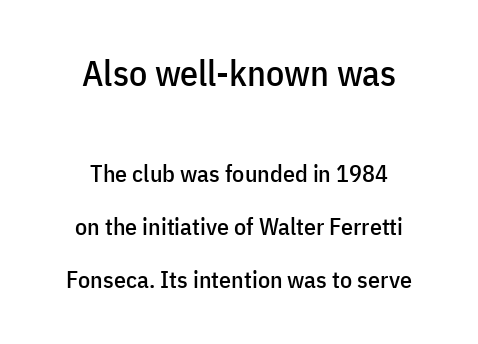
{"serif": "no", "italic": "no", "width": "condensed", "stroke_contrast": "low", "x_height": "medium", "monospaced": "no", "underline": "no", "align": "center", "line_spacing": "loose", "line_spacing_ratio": 2.2, "letter_spacing": "normal", "letter_spacing_em": 0.0, "larger_block": "first", "size_ratio": 1.5, "glyph_px": 36}
